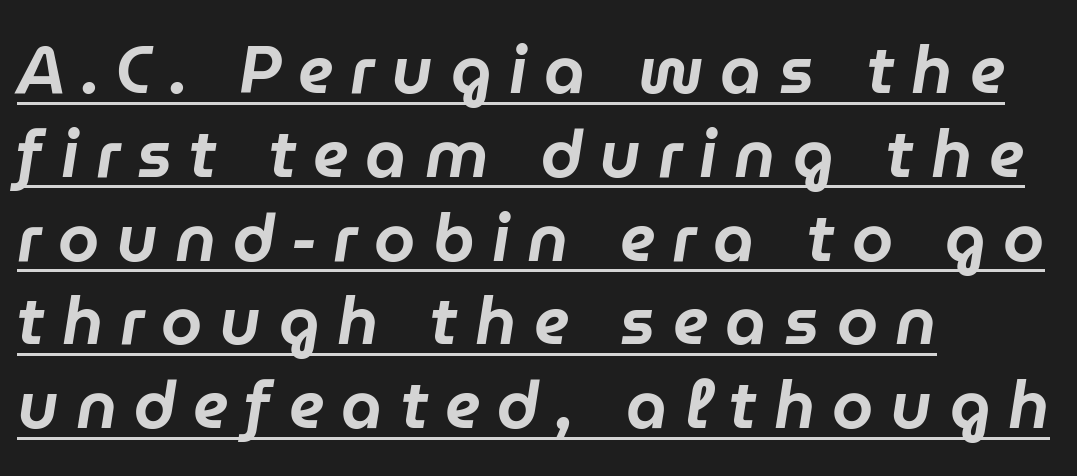
Honestly, the underline is the first thing you notice here. The lines in this sample share a left origin and differ only in where they stop. In terms of letterspacing, this is a distinctly airy, spread setting. Quick note: interline space is typical. A typesetter would call this proportional, since set widths differ per character. The axis of the letterforms is tilted away from vertical.
